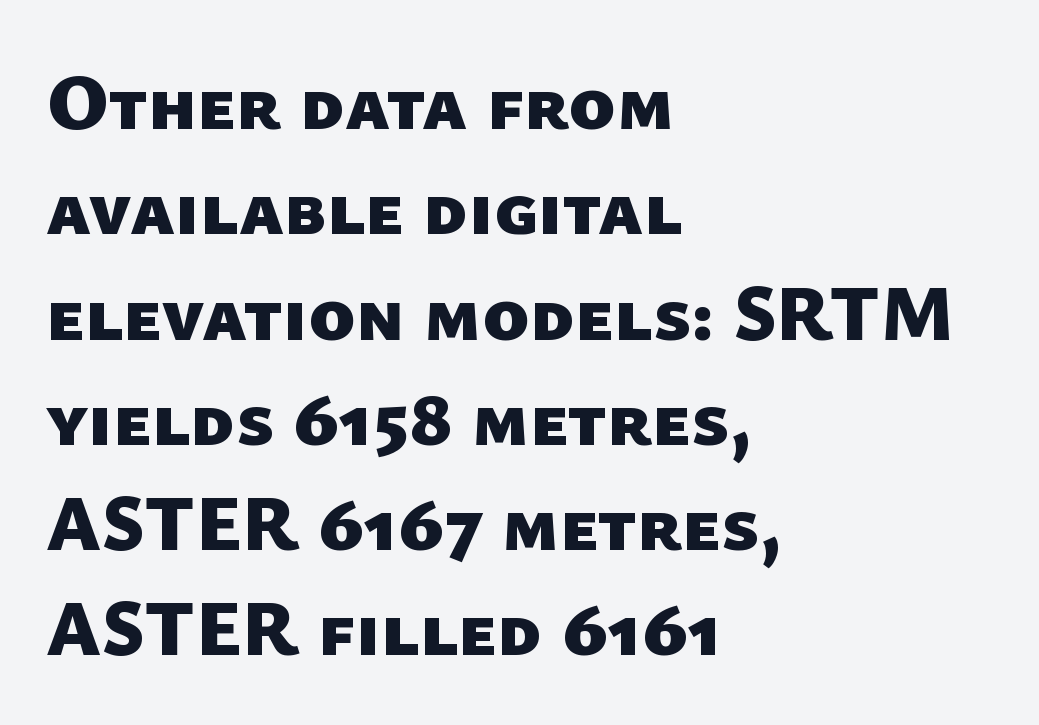
Q: Is the text bold? A: Yes.
Q: Is the typeface a serif or a sans-serif typeface? A: Sans-serif.
Q: Is the text underlined? A: No.
Q: How is the paragraph aligned? A: Left-aligned.
Q: Is the spacing between letters normal or unusually wide? A: Normal.
Q: Is the spacing between lines tight, normal or loose? A: Normal.
Q: Width (condensed, normal, or wide)? A: Normal.
Q: Stroke contrast? A: Low.
Q: x-height? A: Medium.
Q: Monospaced? A: No.
